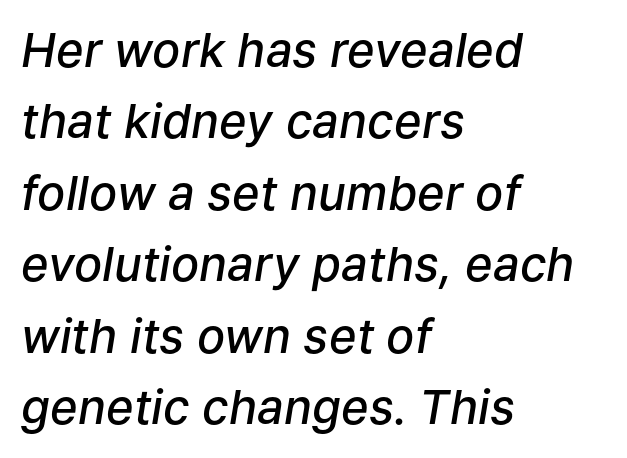
Between one letter and the next there's only the usual sliver of space. Short and long lines alike share a common starting point at left. Note the varied advance widths — an 'i' is clearly narrower than an 'm'. Every letter is mildly thick-stroked: semibold rather than bold. The passage shown is not underscored anywhere. Is there much room between lines? A standard amount, neither cramped nor airy.
